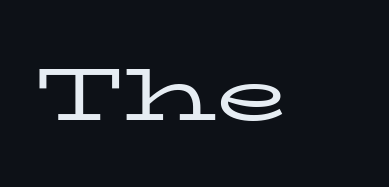
{"serif": "yes", "italic": "no", "bold": "no", "weight": "regular", "width": "wide", "stroke_contrast": "low", "x_height": "medium", "monospaced": "no", "underline": "no", "letter_spacing": "normal", "letter_spacing_em": 0.0, "glyph_px": 75}
